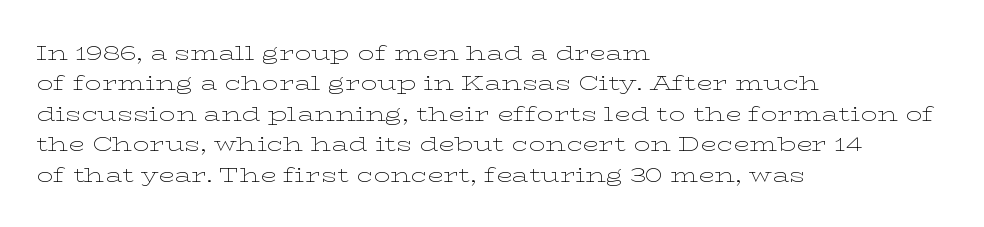
The image shows 21 px text type, upright; set left-aligned, normal line spacing (1.45x), normal letter spacing, not underlined.
